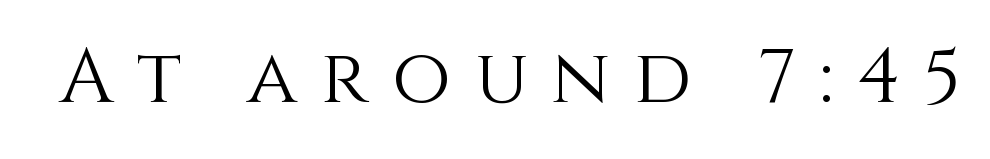
Think of a printed novel: that variable character pitch is what you see here. The rendering inserts visible extra space after every character. The lettering stays uniformly vertical, giving the passage a roman look. The space directly below the letters is spotless. A quiet, ordinary-to-light weight characterises the typeface.
